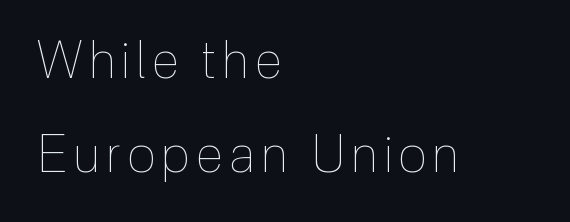
Q: Is the text bold? A: No.
Q: Is the text italic (slanted)? A: No, it is upright.
Q: Is the text underlined? A: No.
Q: How is the paragraph aligned? A: Left-aligned.
Q: Width (condensed, normal, or wide)? A: Condensed.
Q: x-height? A: Medium.
Q: Monospaced? A: No.
